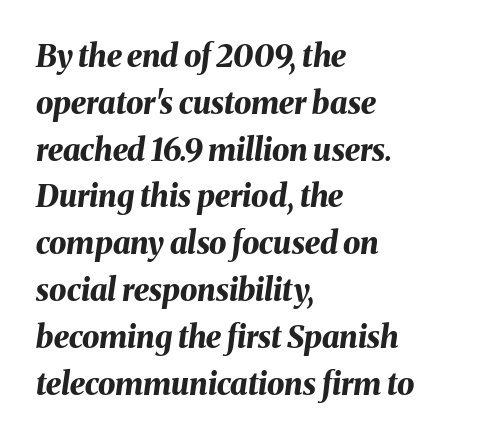
{"italic": "yes", "lean": "right", "slant_degrees": 8, "bold": "yes", "weight": "bold", "width": "normal", "stroke_contrast": "medium", "x_height": "medium", "monospaced": "no", "underline": "no", "align": "left", "line_spacing": "normal", "line_spacing_ratio": 1.51, "letter_spacing": "normal", "letter_spacing_em": 0.0, "glyph_px": 31}
